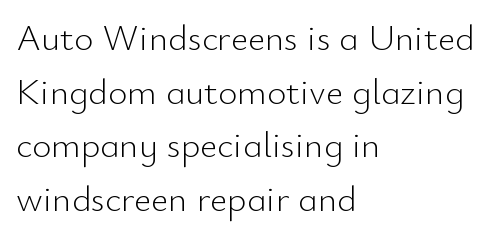
{"serif": "no", "italic": "no", "bold": "no", "weight": "light", "width": "normal", "stroke_contrast": "low", "x_height": "small", "monospaced": "no", "underline": "no", "align": "left", "line_spacing": "normal", "line_spacing_ratio": 1.45, "letter_spacing": "normal", "letter_spacing_em": 0.0, "glyph_px": 37}
